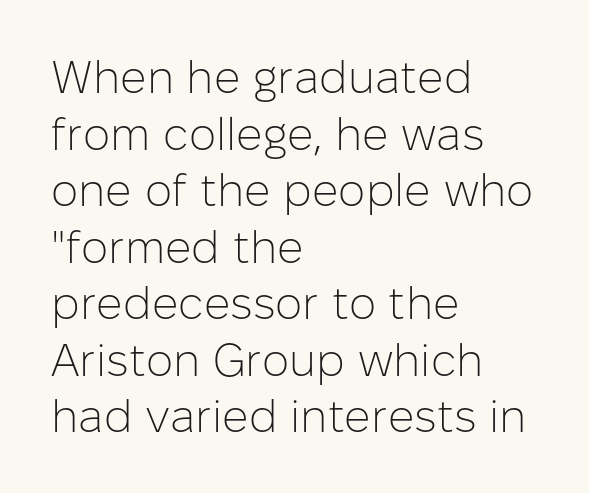
{"serif": "no", "italic": "no", "bold": "no", "weight": "light", "width": "normal", "stroke_contrast": "low", "x_height": "medium", "monospaced": "no", "underline": "no", "align": "left", "line_spacing_ratio": 1.23, "letter_spacing": "normal", "letter_spacing_em": 0.0, "glyph_px": 46}
